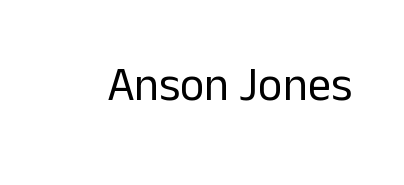
{"serif": "no", "italic": "no", "bold": "no", "weight": "regular", "width": "normal", "stroke_contrast": "low", "x_height": "medium", "monospaced": "no", "underline": "no", "letter_spacing": "normal", "letter_spacing_em": 0.0, "glyph_px": 47}
